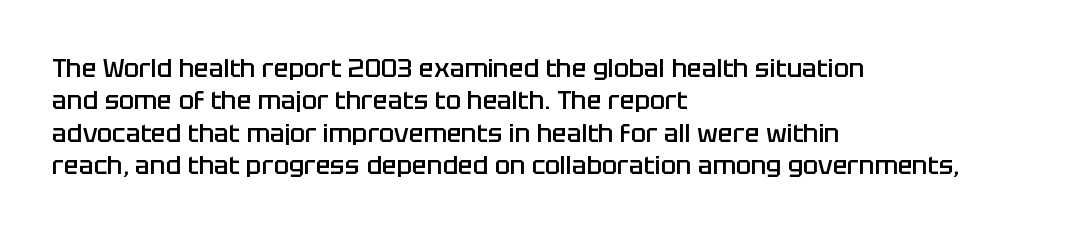
Q: Is the text bold? A: Semi-bold.
Q: Is the text italic (slanted)? A: No, it is upright.
Q: Is the text underlined? A: No.
Q: How is the paragraph aligned? A: Left-aligned.
Q: Is the spacing between letters normal or unusually wide? A: Normal.
Q: Is the spacing between lines tight, normal or loose? A: Normal.
